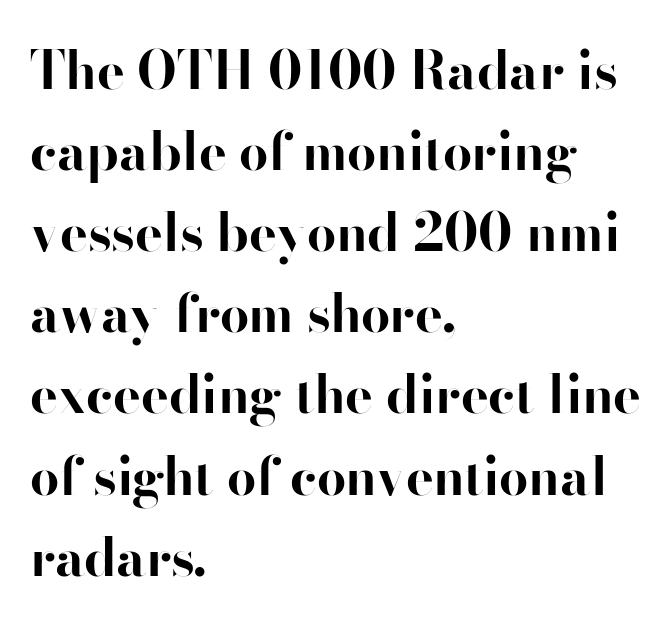
{"serif": "no", "italic": "no", "bold": "yes", "weight": "bold", "width": "normal", "stroke_contrast": "high", "x_height": "small", "monospaced": "no", "underline": "no", "align": "left", "line_spacing": "normal", "line_spacing_ratio": 1.56, "letter_spacing": "normal", "letter_spacing_em": 0.0, "glyph_px": 52}
